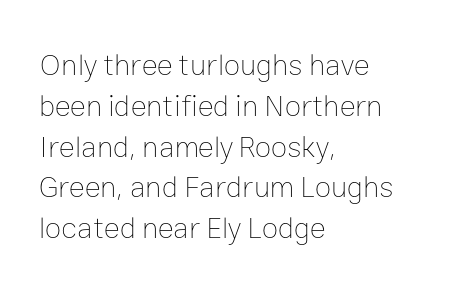
The image shows 30 px thin type, upright; set left-aligned, normal line spacing (1.36x), normal letter spacing, not underlined; low stroke contrast and a medium x-height.
